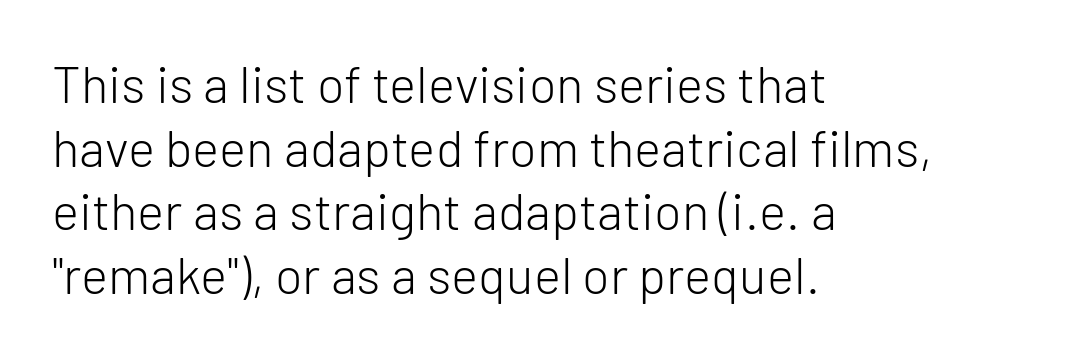
The image shows 51 px light sans-serif type, upright; set left-aligned, normal line spacing (1.25x), normal letter spacing, not underlined; low stroke contrast and a medium x-height.
